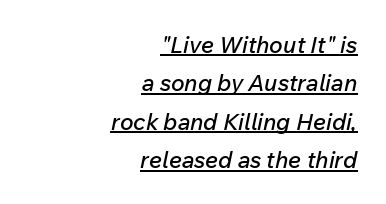
{"italic": "yes", "lean": "right", "slant_degrees": 12, "underline": "yes", "align": "right", "line_spacing": "normal", "line_spacing_ratio": 1.67, "letter_spacing": "normal", "letter_spacing_em": 0.0, "glyph_px": 23}
